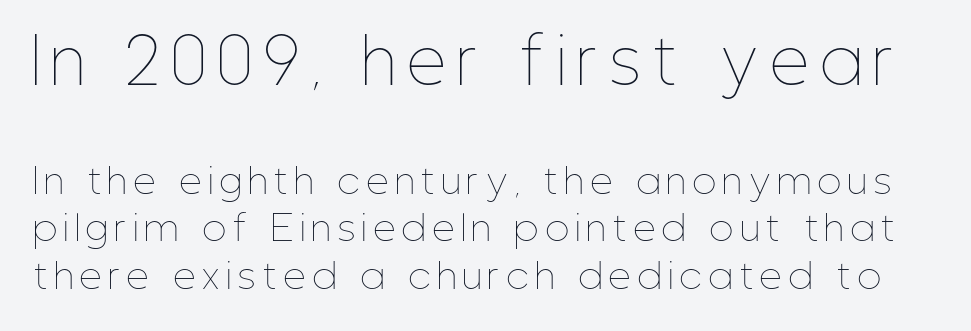
{"italic": "no", "bold": "no", "weight": "thin", "width": "condensed", "stroke_contrast": "low", "x_height": "medium", "monospaced": "no", "underline": "no", "line_spacing": "normal", "line_spacing_ratio": 1.35, "letter_spacing": "wide", "letter_spacing_em": 0.2, "larger_block": "first", "size_ratio": 1.74, "glyph_px": 61}
